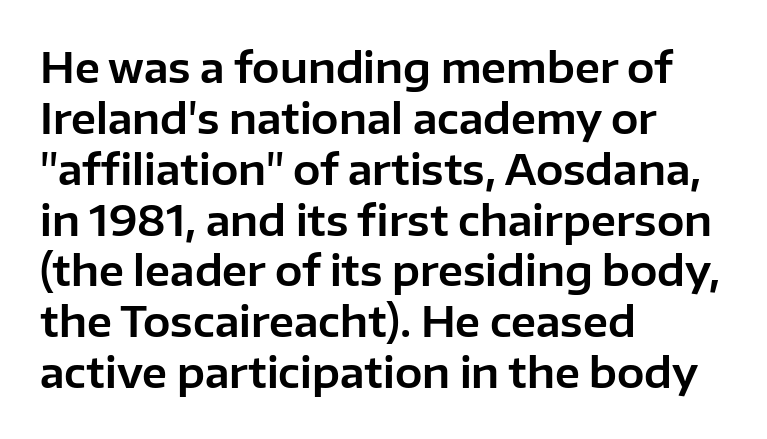
The image shows 41 px sans-serif type, upright; set left-aligned, line spacing 1.24x, normal letter spacing, not underlined; low stroke contrast and a medium x-height.
